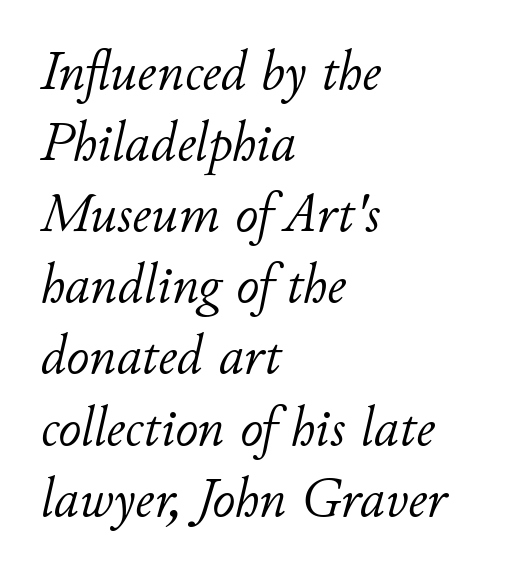
Q: Is the text bold? A: No.
Q: Is the text italic (slanted)? A: Yes, it leans right by about 11 degrees.
Q: Is the text underlined? A: No.
Q: How is the paragraph aligned? A: Left-aligned.
Q: Is the spacing between letters normal or unusually wide? A: Normal.
Q: Is the spacing between lines tight, normal or loose? A: Normal.
Q: Width (condensed, normal, or wide)? A: Normal.
Q: Stroke contrast? A: Low.
Q: x-height? A: Small.
Q: Monospaced? A: No.
